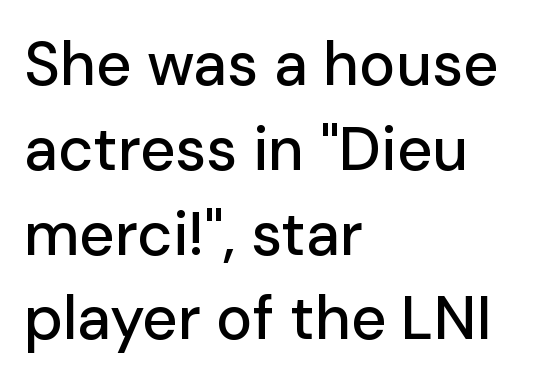
{"serif": "no", "italic": "no", "width": "normal", "stroke_contrast": "low", "x_height": "medium", "monospaced": "no", "underline": "no", "align": "left", "line_spacing": "normal", "line_spacing_ratio": 1.39, "letter_spacing": "normal", "letter_spacing_em": 0.0, "glyph_px": 61}
